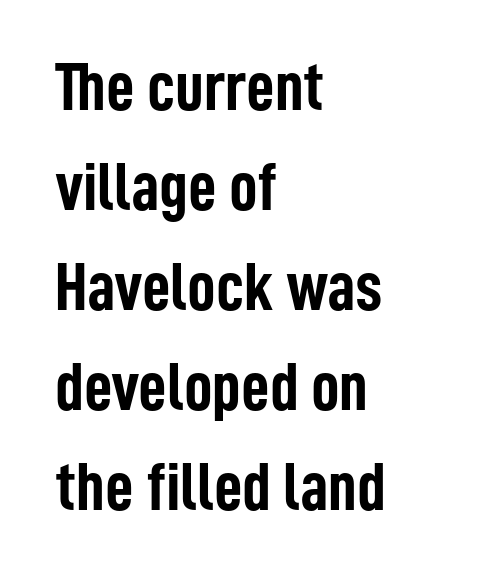
The image shows 70 px semibold, condensed sans-serif type, upright; set left-aligned, normal line spacing (1.43x), normal letter spacing, not underlined; low stroke contrast and a medium x-height.
